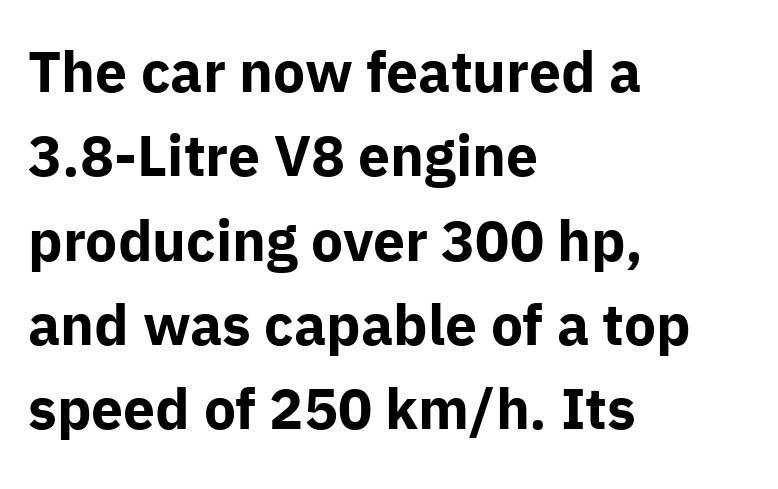
The characters display no serif detailing; their extremities are plain. Each row of text sits above clean, open space. Looks like regular typesetting: each glyph gets only the width it needs. Short note: letters normally spaced.
